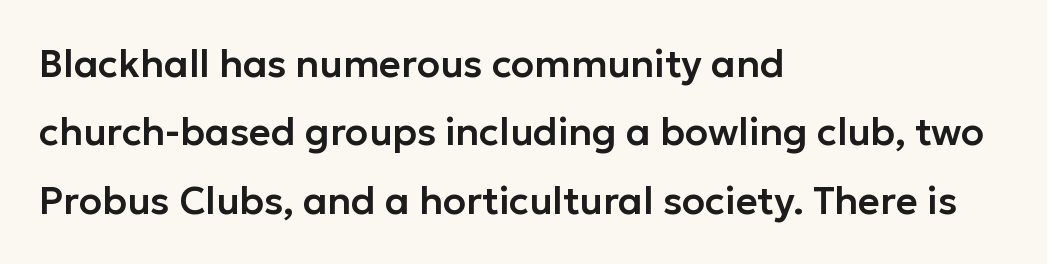
{"serif": "no", "italic": "no", "width": "normal", "stroke_contrast": "low", "x_height": "medium", "monospaced": "no", "underline": "no", "align": "left", "line_spacing_ratio": 1.8, "letter_spacing": "normal", "letter_spacing_em": 0.0, "glyph_px": 38}
